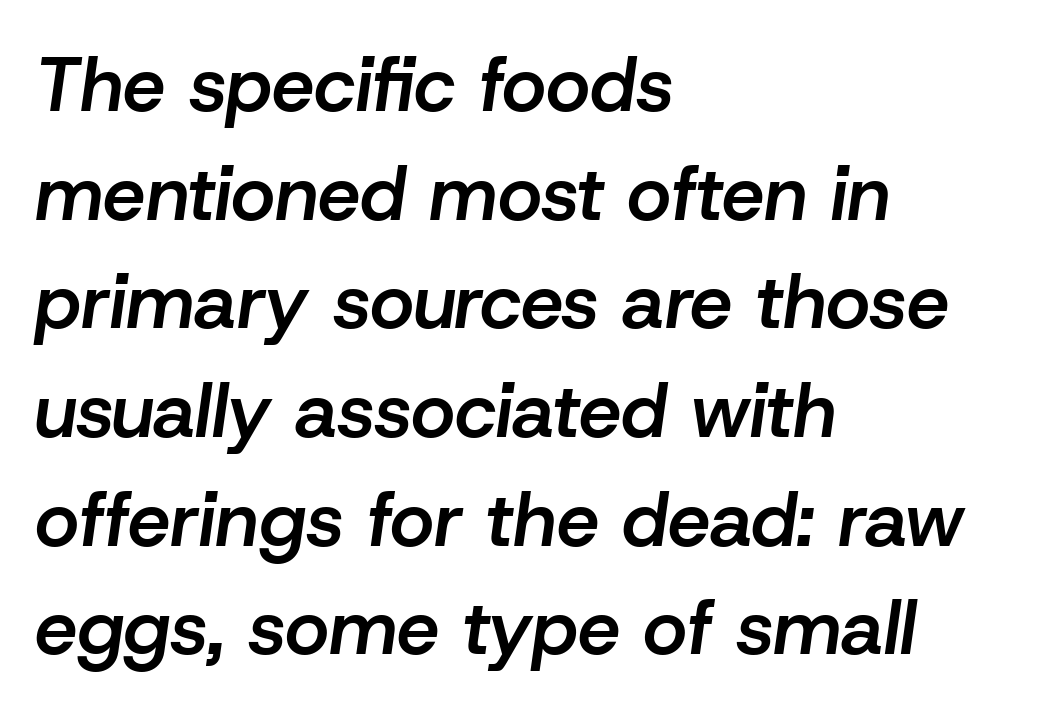
The image shows 76 px semibold type, italic (leaning right); set left-aligned, normal line spacing (1.43x), normal letter spacing, not underlined; low stroke contrast and a medium x-height.
